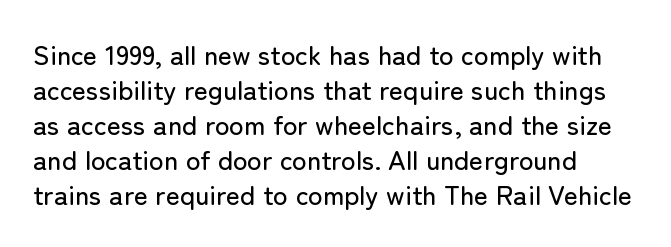
Q: Is the text italic (slanted)? A: No, it is upright.
Q: Is the text underlined? A: No.
Q: How is the paragraph aligned? A: Left-aligned.
Q: Is the spacing between letters normal or unusually wide? A: Normal.
Q: Is the spacing between lines tight, normal or loose? A: Normal.
